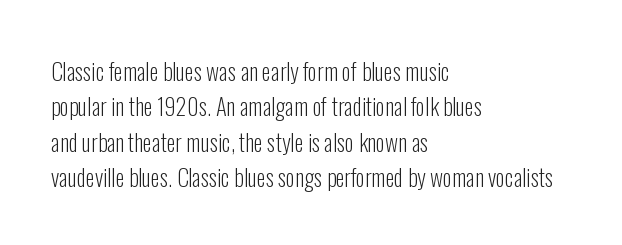
{"italic": "no", "bold": "no", "underline": "no", "align": "left", "line_spacing": "normal", "line_spacing_ratio": 1.54, "letter_spacing": "normal", "letter_spacing_em": 0.0, "glyph_px": 23}
